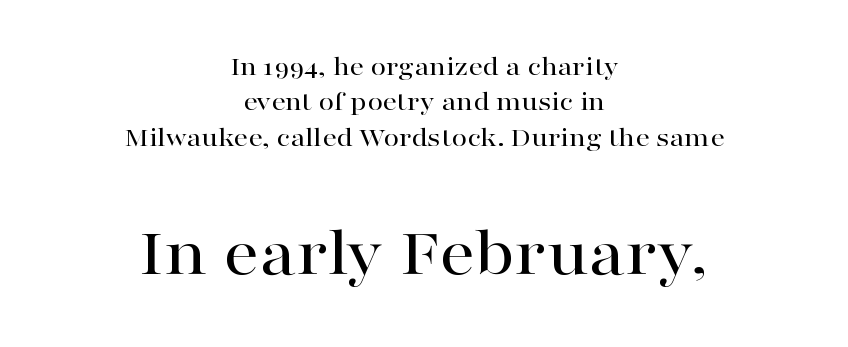
Q: Is the text italic (slanted)? A: No, it is upright.
Q: Is the typeface a serif or a sans-serif typeface? A: Serif.
Q: Is the text underlined? A: No.
Q: How is the paragraph aligned? A: Centered.
Q: Is the spacing between letters normal or unusually wide? A: Normal.
Q: Is the spacing between lines tight, normal or loose? A: Normal.
Q: Which block of text is set in a larger size, the first (top) or the second (bottom)? A: The second (bottom) one.
Q: Width (condensed, normal, or wide)? A: Wide.
Q: Stroke contrast? A: High.
Q: x-height? A: Medium.
Q: Monospaced? A: No.
